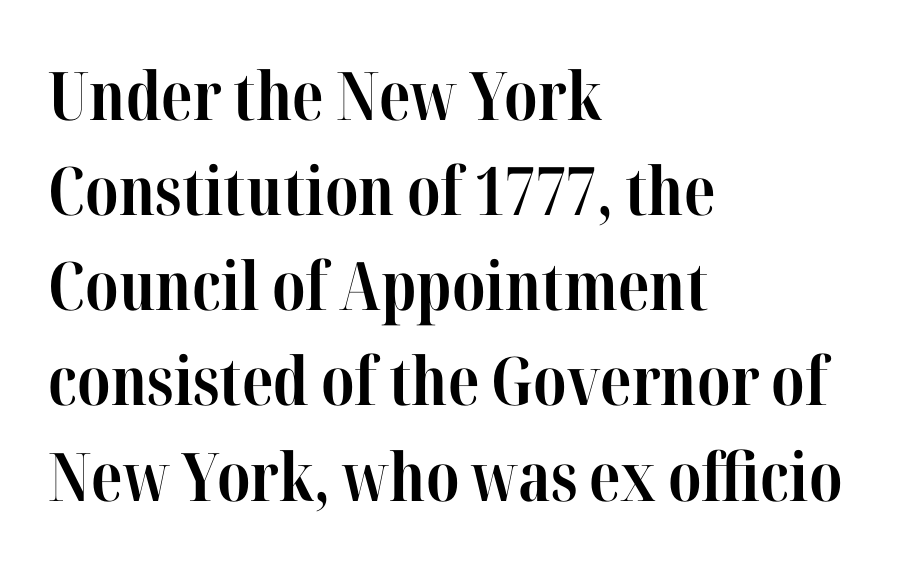
{"serif": "yes", "italic": "no", "bold": "yes", "weight": "bold", "width": "condensed", "stroke_contrast": "high", "x_height": "medium", "monospaced": "no", "underline": "no", "align": "left", "line_spacing": "normal", "line_spacing_ratio": 1.42, "letter_spacing": "normal", "letter_spacing_em": 0.0, "glyph_px": 67}
